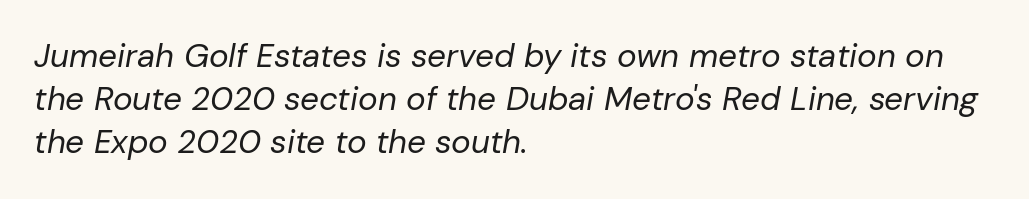
{"italic": "yes", "lean": "right", "slant_degrees": 10, "bold": "no", "weight": "regular", "width": "normal", "stroke_contrast": "low", "x_height": "medium", "monospaced": "no", "underline": "no", "align": "left", "line_spacing": "normal", "line_spacing_ratio": 1.31, "letter_spacing": "normal", "letter_spacing_em": 0.0, "glyph_px": 33}
